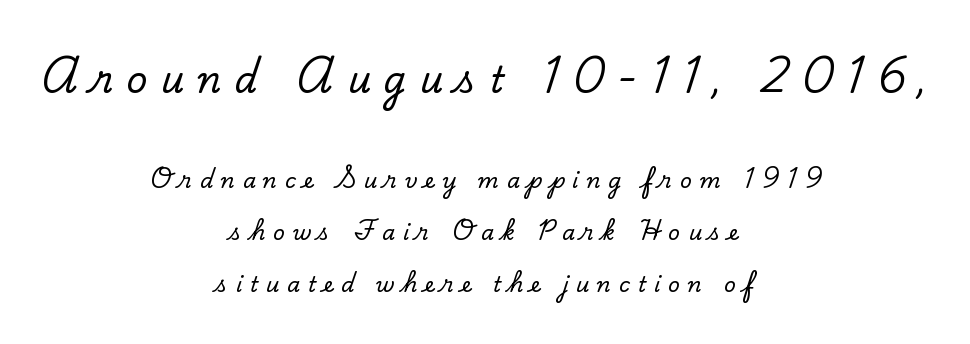
{"serif": "yes", "width": "normal", "stroke_contrast": "low", "x_height": "small", "monospaced": "no", "underline": "no", "align": "center", "line_spacing": "loose", "line_spacing_ratio": 2.48, "letter_spacing": "wide", "letter_spacing_em": 0.37, "larger_block": "first", "size_ratio": 1.71, "glyph_px": 36}
